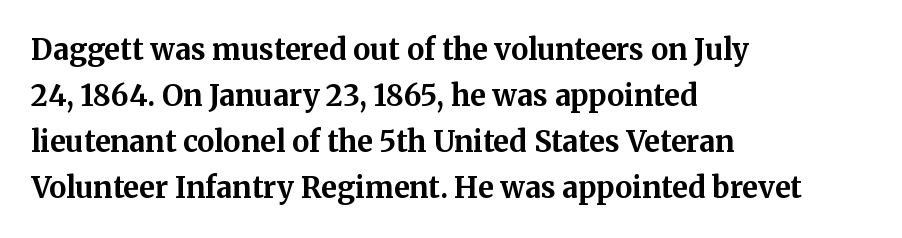
The image shows 29 px bold serif type, upright; set left-aligned, normal line spacing (1.59x), normal letter spacing, not underlined; medium stroke contrast and a medium x-height.
